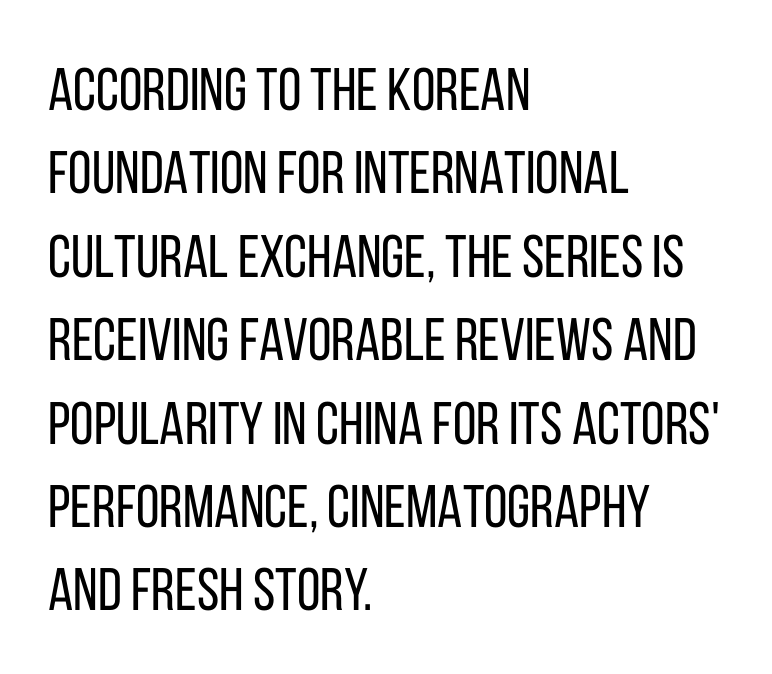
The image shows 60 px regular-weight, condensed sans-serif type, upright; set left-aligned, normal line spacing (1.39x), normal letter spacing, not underlined; low stroke contrast and a large x-height.
